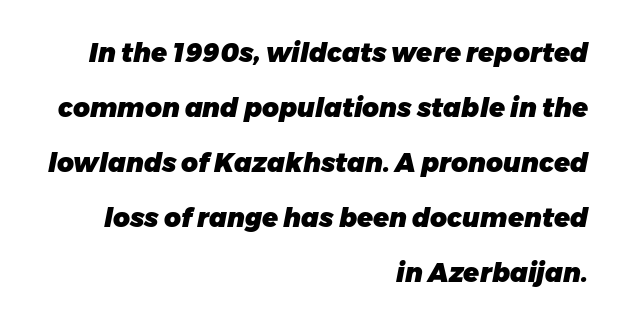
Q: Is the text bold? A: Yes.
Q: Is the text italic (slanted)? A: Yes, it leans right by about 11 degrees.
Q: Is the text underlined? A: No.
Q: How is the paragraph aligned? A: Right-aligned.
Q: Is the spacing between letters normal or unusually wide? A: Normal.
Q: Is the spacing between lines tight, normal or loose? A: Loose.
